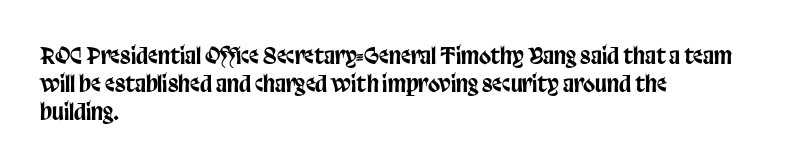
Style check: upright. Decoration check: the copy has no underline. The gaps between neighbouring characters are ordinary and unremarkable. This sample is left-justified, so line endings fall wherever the words run out. The rows are spaced the way most documents space them.
